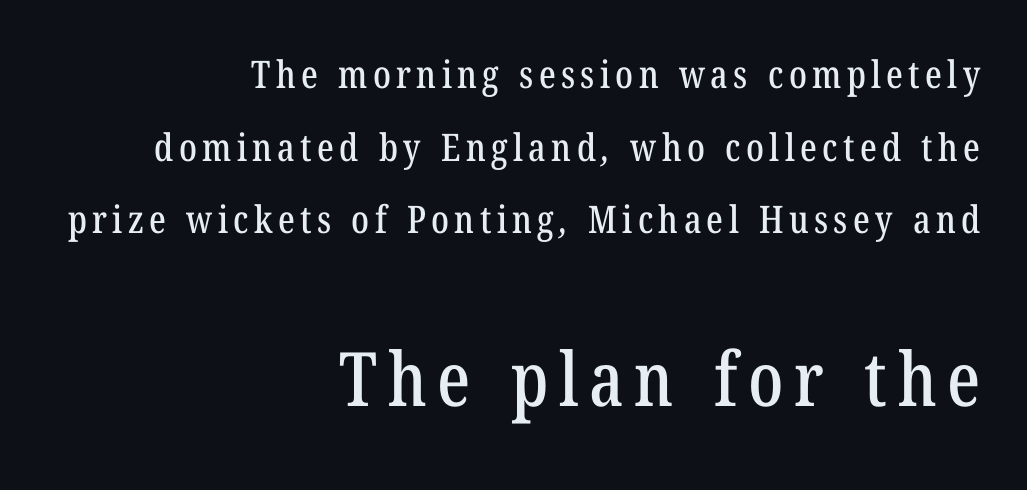
{"serif": "yes", "width": "condensed", "stroke_contrast": "low", "x_height": "medium", "monospaced": "no", "underline": "no", "align": "right", "line_spacing": "loose", "line_spacing_ratio": 1.91, "larger_block": "second", "size_ratio": 1.97, "glyph_px": 75}
